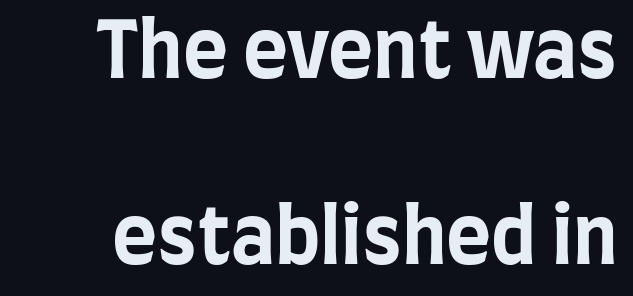
Q: Is the text bold? A: Yes.
Q: Is the text italic (slanted)? A: No, it is upright.
Q: Is the typeface a serif or a sans-serif typeface? A: Sans-serif.
Q: Is the text underlined? A: No.
Q: Is the spacing between letters normal or unusually wide? A: Normal.
Q: Is the spacing between lines tight, normal or loose? A: Loose.
Q: Width (condensed, normal, or wide)? A: Condensed.
Q: Stroke contrast? A: Low.
Q: x-height? A: Large.
Q: Monospaced? A: No.
